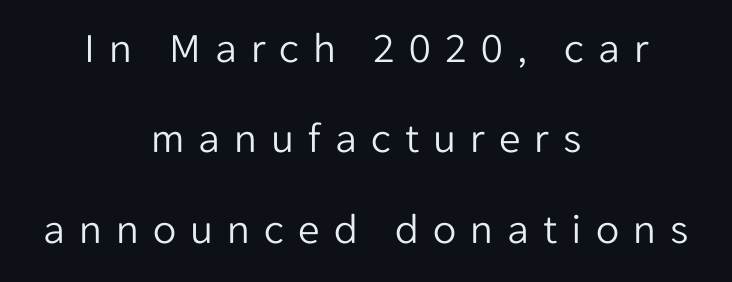
Varying glyph widths throughout — classic text-font behaviour. The weight tops out at a normal text grade. A roman cut, with each character standing at attention. Summary of vertical rhythm: relaxed, with wide interline spacing. Visually the block forms a symmetrical silhouette, jagged on both flanks. The baseline area is clear.
